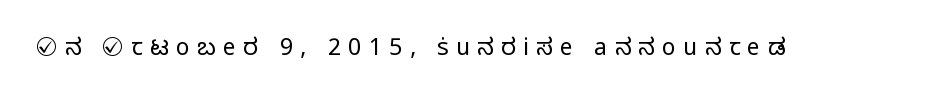
Q: Is the text bold? A: No.
Q: Is the text italic (slanted)? A: No, it is upright.
Q: Is the text underlined? A: No.
Q: Is the spacing between letters normal or unusually wide? A: Unusually wide.
